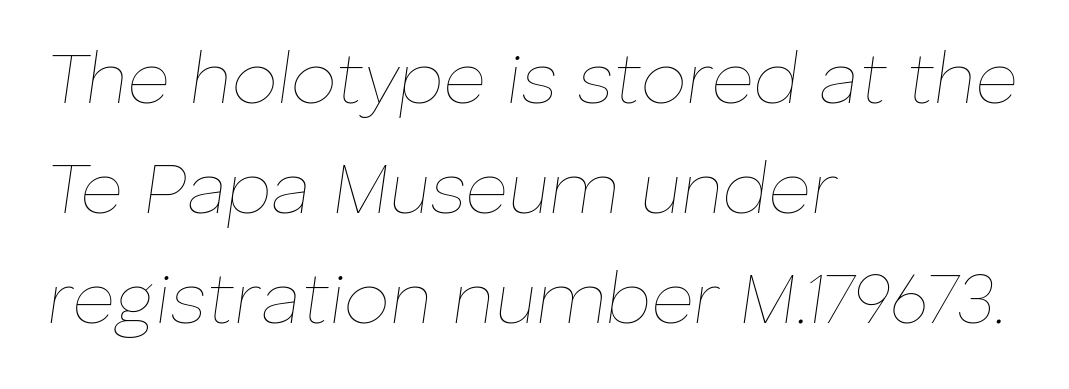
{"italic": "yes", "lean": "right", "slant_degrees": 8, "bold": "no", "weight": "thin", "width": "normal", "stroke_contrast": "low", "x_height": "medium", "monospaced": "no", "underline": "no", "align": "left", "line_spacing": "normal", "line_spacing_ratio": 1.51, "letter_spacing": "normal", "letter_spacing_em": 0.0, "glyph_px": 73}
